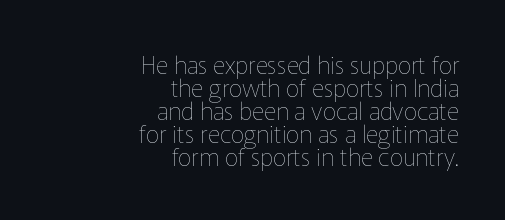
{"italic": "no", "bold": "no", "underline": "no", "align": "right", "line_spacing": "tight", "line_spacing_ratio": 0.96, "letter_spacing": "normal", "letter_spacing_em": 0.0, "glyph_px": 24}
